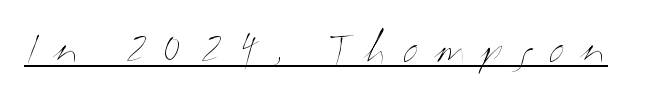
Tracking here is generous; glyphs stand well apart from one another. Here the designer chose a conventional face with non-uniform glyph widths. Honestly, the underline is the first thing you notice here. This is not heavy type; no bold has been used.
